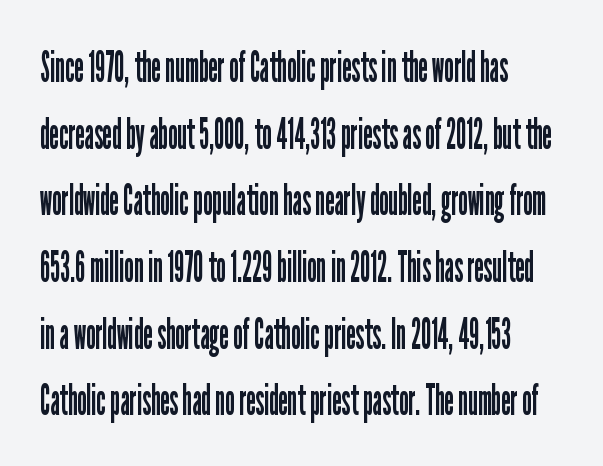
Caption: standard tracking, unaltered. This is sans-serif lettering, the kind often seen on screens and signage. Note the varied advance widths — an 'i' is clearly narrower than an 'm'. Is there much room between lines? A standard amount, neither cramped nor airy. The zone under the glyphs is completely vacant.
